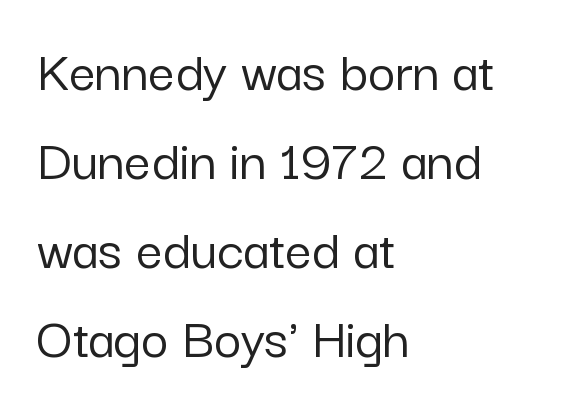
The image shows 59 px sans-serif type, upright; set left-aligned, normal line spacing (1.51x), normal letter spacing, not underlined; low stroke contrast and a medium x-height.
